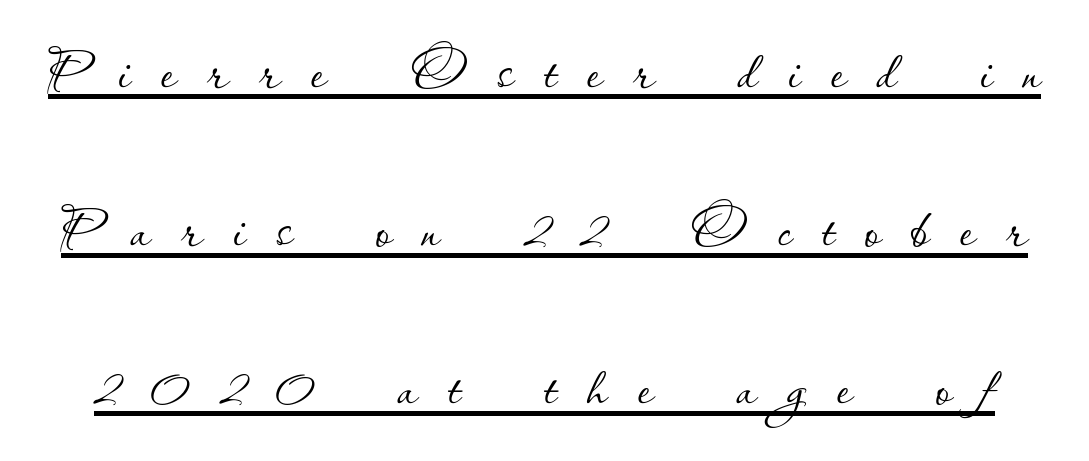
On a weight scale, this lands at 450 or below. The face used here is rendered with a markedly widened letterfit. Interline gaps are noticeably wide in this sample. Do the characters align in a grid? No, the font is proportional. A rule runs beneath these lines of type.
